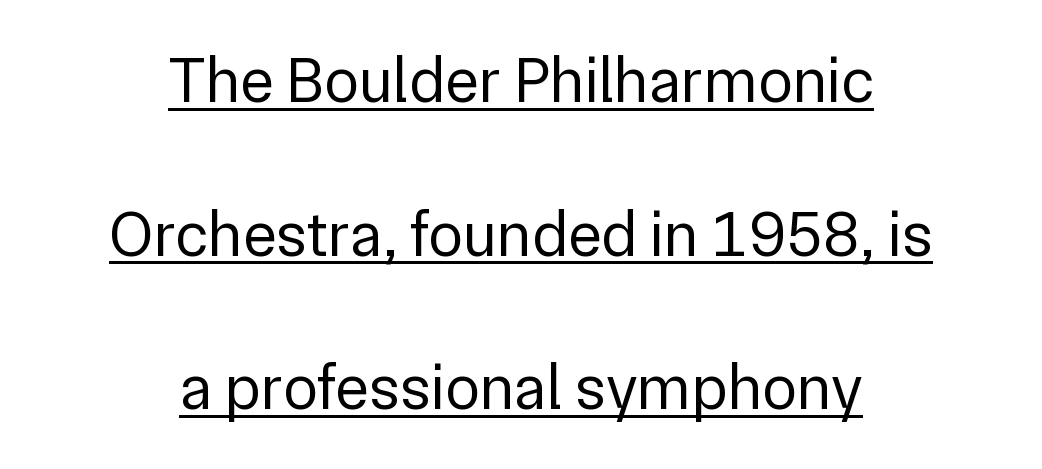
{"serif": "no", "italic": "no", "bold": "no", "weight": "regular", "width": "normal", "stroke_contrast": "low", "x_height": "medium", "monospaced": "no", "underline": "yes", "align": "center", "line_spacing": "loose", "line_spacing_ratio": 2.4, "letter_spacing": "normal", "letter_spacing_em": 0.0, "glyph_px": 64}
